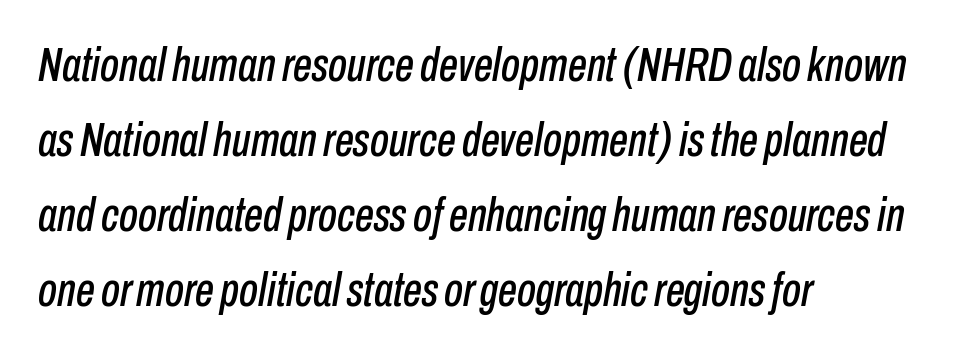
{"italic": "yes", "lean": "right", "slant_degrees": 10, "width": "condensed", "stroke_contrast": "low", "x_height": "medium", "monospaced": "no", "underline": "no", "align": "left", "line_spacing": "normal", "line_spacing_ratio": 1.56, "letter_spacing": "normal", "letter_spacing_em": 0.0, "glyph_px": 48}
